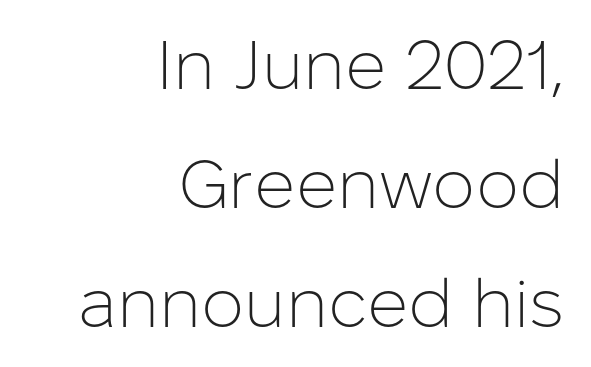
The image shows 68 px light sans-serif type, upright; set right-aligned, line spacing 1.75x, normal letter spacing, not underlined; low stroke contrast and a medium x-height.
